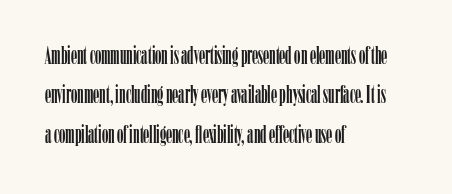
{"italic": "no", "underline": "no", "align": "left", "line_spacing": "normal", "line_spacing_ratio": 1.58, "letter_spacing": "normal", "letter_spacing_em": 0.0, "glyph_px": 25}
